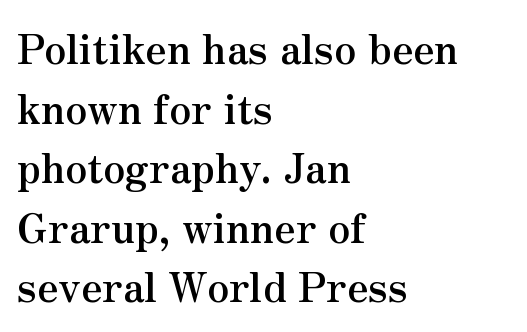
The characters look thick and weighty, a clear bold. Each letter keeps its own natural width here, so spacing adapts to shape. Classification — serif. Does the lettering tilt? It doesn't — this is upright. The paragraph shown leans on its left margin.
